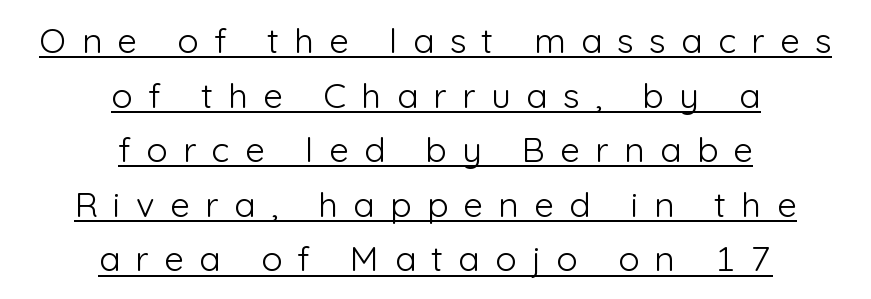
The image shows 35 px light sans-serif type, upright; set centered, normal line spacing (1.56x), unusually wide letter spacing (+0.44 em), underlined; low stroke contrast and a medium x-height.
